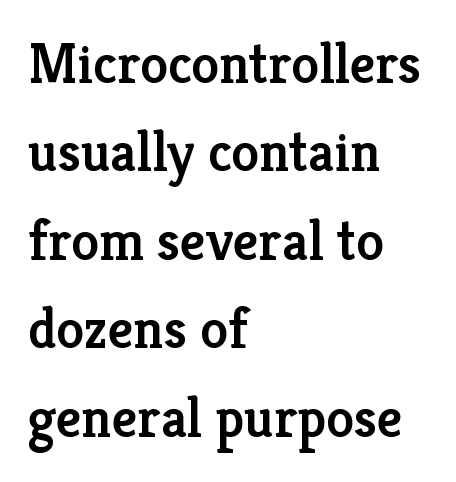
The image shows 56 px semibold serif type, upright; set left-aligned, normal line spacing (1.58x), normal letter spacing, not underlined; low stroke contrast and a medium x-height.
